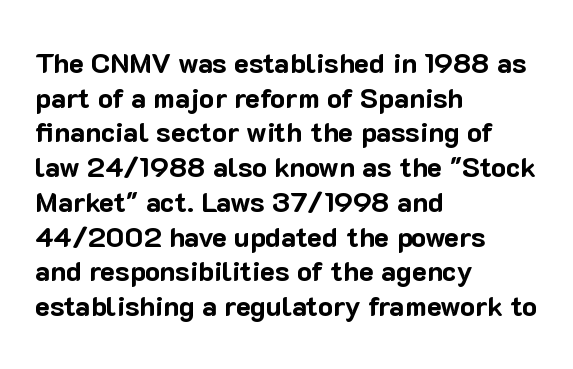
Spacing verdict: proportional, widths tailored to each character. The face used here has the dense, thick strokes of a bold. Posture: upright roman. Type without underlining. Students, note that the glyphs here touch the page at normal intervals. The text was rendered using a sans face with plain stroke endings.
